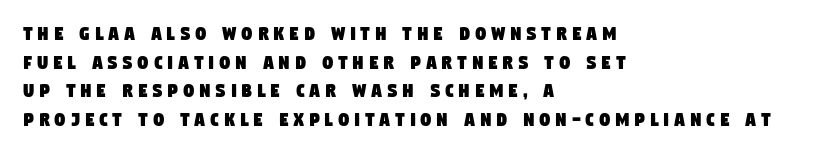
Q: Is the text underlined? A: No.
Q: How is the paragraph aligned? A: Left-aligned.
Q: Is the spacing between letters normal or unusually wide? A: Unusually wide.
Q: Is the spacing between lines tight, normal or loose? A: Normal.
